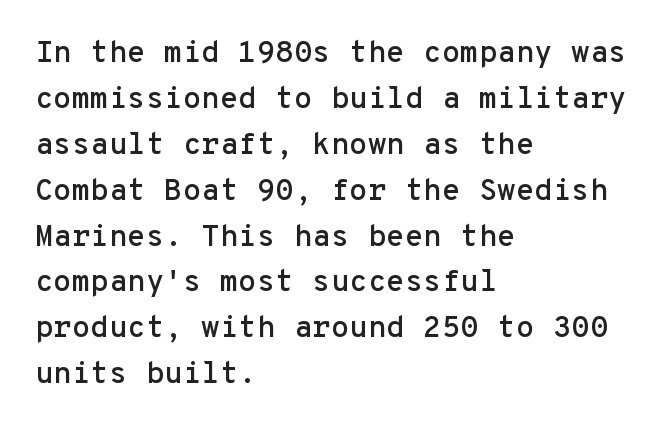
The image shows 30 px sans-serif type, upright, monospaced; set left-aligned, normal line spacing (1.53x), normal letter spacing, not underlined; low stroke contrast and a medium x-height.
